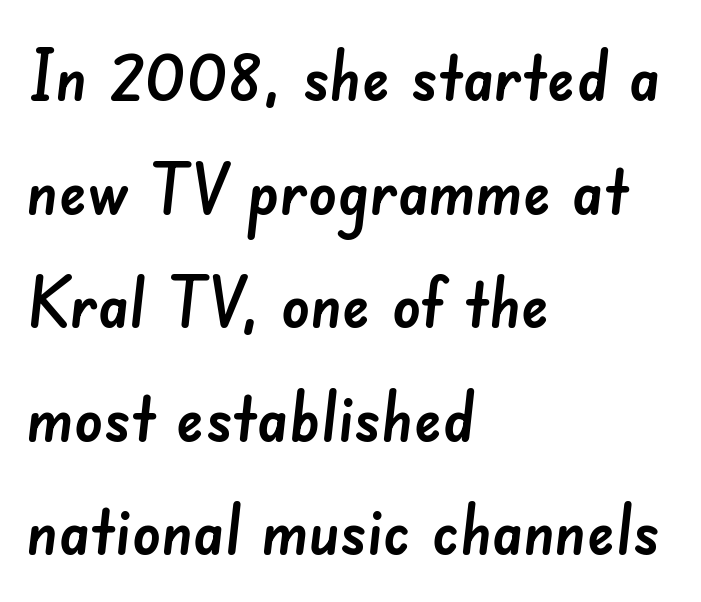
Q: Is the typeface a serif or a sans-serif typeface? A: Sans-serif.
Q: Is the text underlined? A: No.
Q: How is the paragraph aligned? A: Left-aligned.
Q: Is the spacing between letters normal or unusually wide? A: Normal.
Q: Is the spacing between lines tight, normal or loose? A: Normal.
Q: Width (condensed, normal, or wide)? A: Normal.
Q: Stroke contrast? A: Low.
Q: x-height? A: Small.
Q: Monospaced? A: No.
